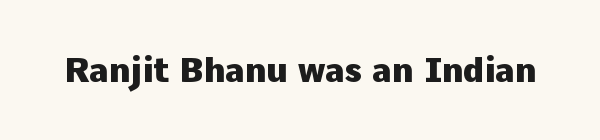
{"serif": "no", "italic": "no", "bold": "yes", "weight": "heavy", "width": "normal", "stroke_contrast": "low", "x_height": "medium", "monospaced": "no", "underline": "no", "letter_spacing": "normal", "letter_spacing_em": 0.0, "glyph_px": 34}
